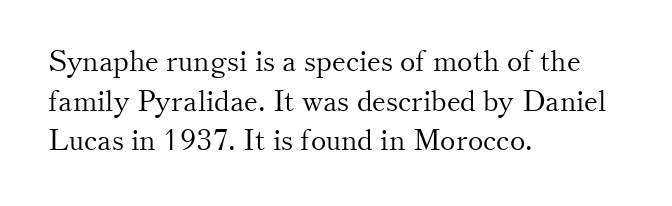
Heaviness? Minimal to ordinary, like unemphasized prose. Horizontally, the lines are justified to the leading edge only. Stroke terminals: seriffed. The letters stand upright; this is a roman face.
